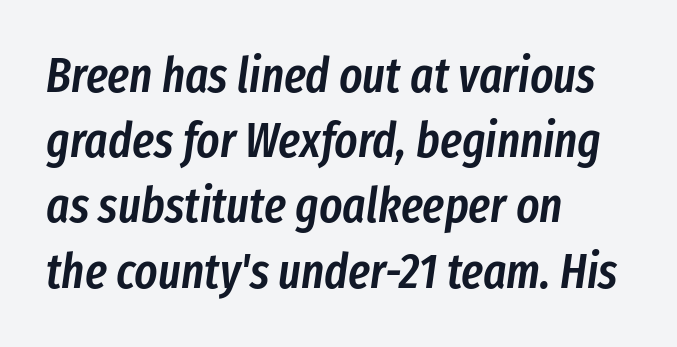
{"italic": "yes", "lean": "right", "slant_degrees": 8, "bold": "semi", "weight": "semibold", "width": "condensed", "stroke_contrast": "low", "x_height": "medium", "monospaced": "no", "underline": "no", "align": "left", "line_spacing": "normal", "line_spacing_ratio": 1.33, "letter_spacing": "normal", "letter_spacing_em": 0.0, "glyph_px": 49}
